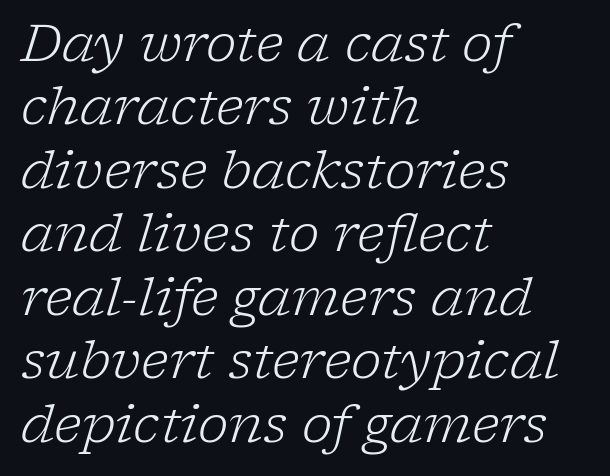
The face used here is proportionally spaced, like ordinary book or web type. Is the letter spacing exaggerated? No — it looks like the ordinary default. Compared with ordinary roman type, these characters are visibly tilted. The foot of each line stays bare and open.
